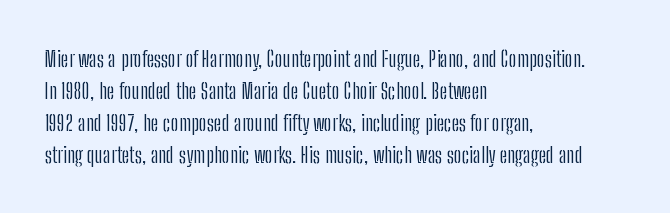
This sample uses an upright cut, with every glyph sitting square on the baseline. Check the space under the baseline: it is left empty. These lines are set flush left with a ragged right edge. Weight: not bold — regular or lighter.
